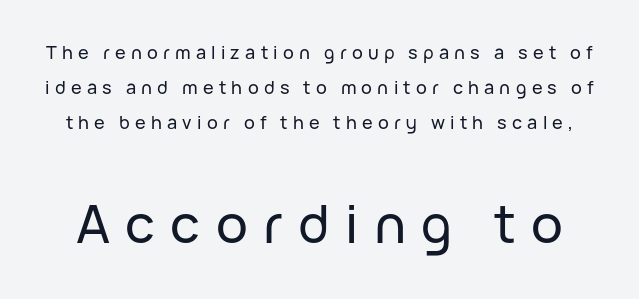
The image shows 53 px sans-serif type, upright; set loose line spacing (1.94x), unusually wide letter spacing (+0.29 em), not underlined; the second (bottom) block is 2.94x larger; low stroke contrast and a medium x-height.
